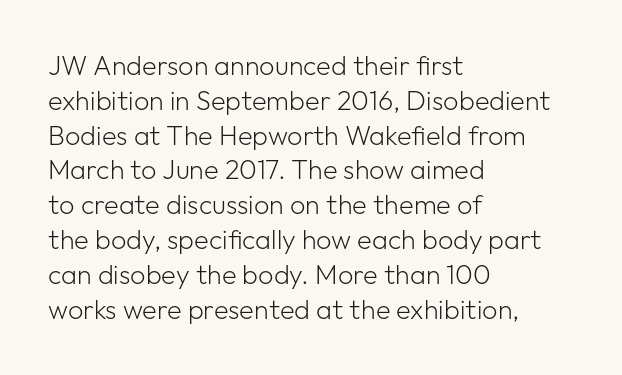
{"italic": "no", "bold": "no", "underline": "no", "align": "left", "line_spacing": "normal", "line_spacing_ratio": 1.29, "letter_spacing": "normal", "letter_spacing_em": 0.0, "glyph_px": 27}
